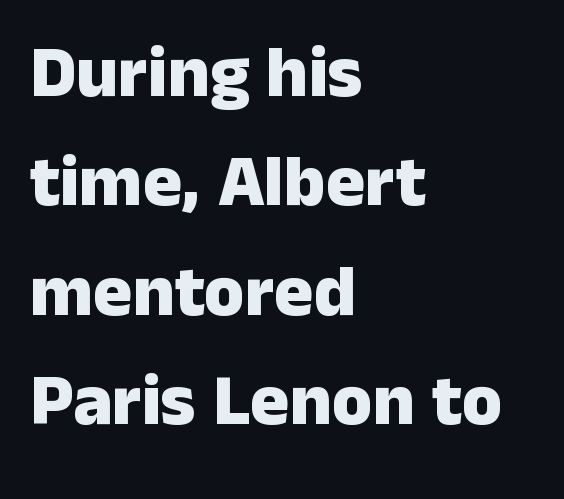
The image shows 73 px heavy sans-serif type, upright; set left-aligned, normal line spacing (1.5x), normal letter spacing, not underlined; low stroke contrast and a medium x-height.
